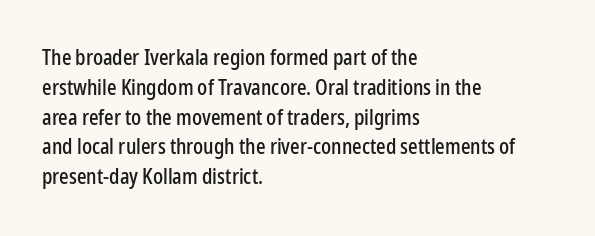
{"italic": "no", "underline": "no", "align": "left", "line_spacing": "normal", "line_spacing_ratio": 1.42, "letter_spacing": "normal", "letter_spacing_em": 0.0, "glyph_px": 21}
